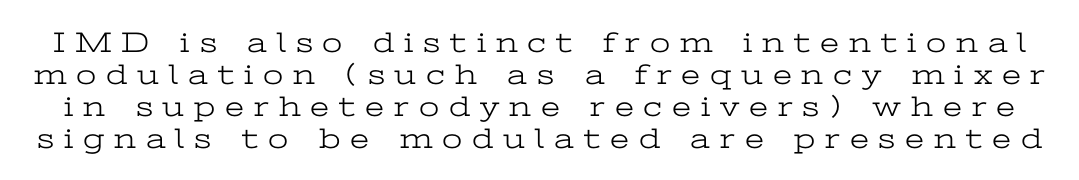
Q: Is the text bold? A: No.
Q: Is the text italic (slanted)? A: No, it is upright.
Q: Is the typeface a serif or a sans-serif typeface? A: Serif.
Q: Is the text underlined? A: No.
Q: Is the spacing between letters normal or unusually wide? A: Unusually wide.
Q: Is the spacing between lines tight, normal or loose? A: Tight.
Q: Width (condensed, normal, or wide)? A: Wide.
Q: Stroke contrast? A: Low.
Q: x-height? A: Medium.
Q: Monospaced? A: No.
